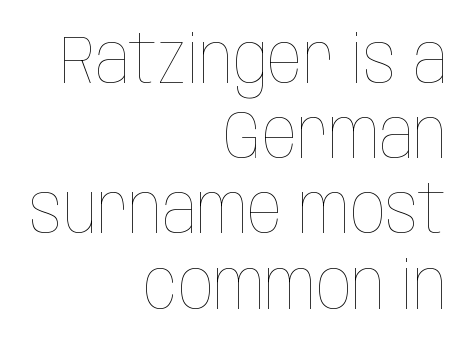
The image shows 69 px thin, condensed type, upright; set right-aligned, tight line spacing (1.09x), normal letter spacing, not underlined; low stroke contrast and a large x-height.
